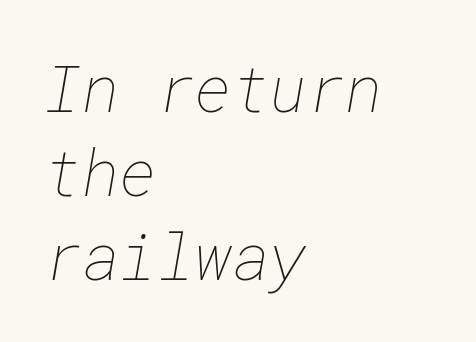
These lines stack with their left ends in a neat column. Here the glyphs are tracked normally, forming tight word shapes. Heaviness? Minimal to ordinary, like unemphasized prose. Letters rest on an invisible, unmarked baseline. The line-height multiplier appears to be the usual default.
